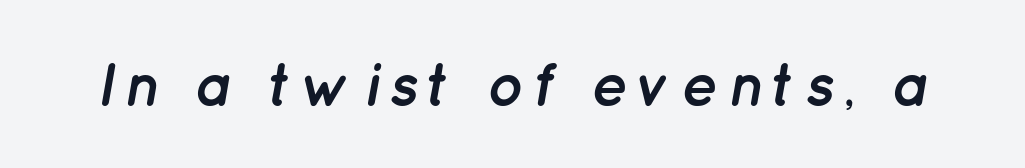
Q: Is the text bold? A: Yes.
Q: Is the text italic (slanted)? A: Yes, it leans right by about 12 degrees.
Q: Is the text underlined? A: No.
Q: Width (condensed, normal, or wide)? A: Normal.
Q: Stroke contrast? A: Low.
Q: x-height? A: Medium.
Q: Monospaced? A: No.
